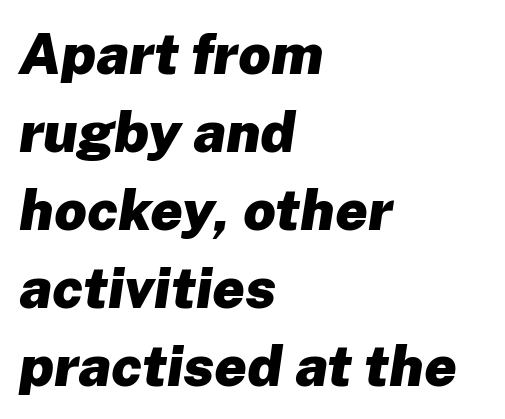
Q: Is the text bold? A: Yes.
Q: Is the text italic (slanted)? A: Yes, it leans right by about 8 degrees.
Q: Is the text underlined? A: No.
Q: How is the paragraph aligned? A: Left-aligned.
Q: Is the spacing between letters normal or unusually wide? A: Normal.
Q: Is the spacing between lines tight, normal or loose? A: Normal.
Q: Width (condensed, normal, or wide)? A: Normal.
Q: Stroke contrast? A: Low.
Q: x-height? A: Medium.
Q: Monospaced? A: No.
